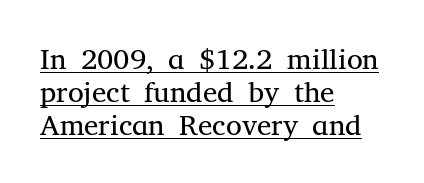
The image shows 29 px regular-weight serif type, upright; set left-aligned, tight line spacing (1.14x), normal letter spacing, underlined; medium stroke contrast and a medium x-height.
